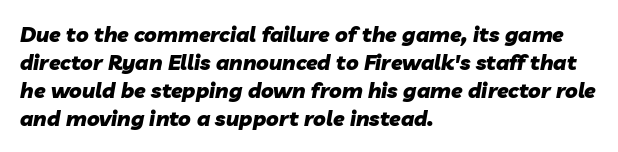
{"italic": "yes", "lean": "right", "slant_degrees": 10, "bold": "yes", "underline": "no", "align": "left", "line_spacing": "normal", "line_spacing_ratio": 1.33, "letter_spacing": "normal", "letter_spacing_em": 0.0, "glyph_px": 21}
